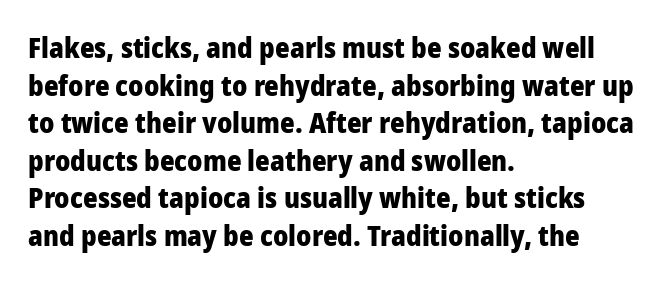
Is this a fixed-width face? No — the glyphs have proportional, varying widths. Alignment: flush left. Look at the tracking — it's just the regular setting, nothing added. The sample has been set heavy, in full bold.
